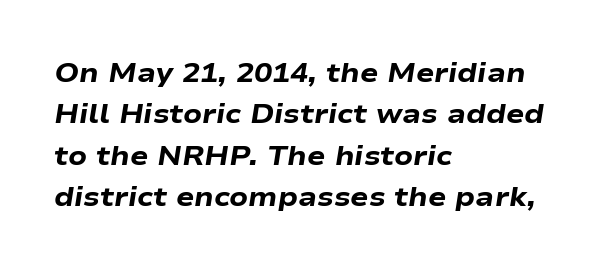
The image shows 27 px bold type, italic (leaning right); set left-aligned, normal line spacing (1.53x), normal letter spacing, not underlined.
